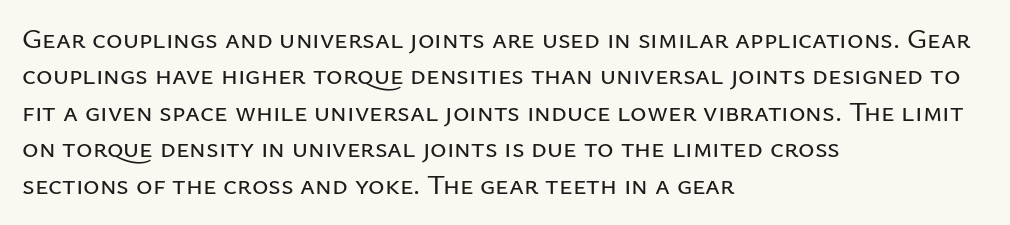
The image shows 28 px sans-serif type, upright; set left-aligned, normal line spacing (1.3x), normal letter spacing, not underlined; low stroke contrast and a medium x-height.
